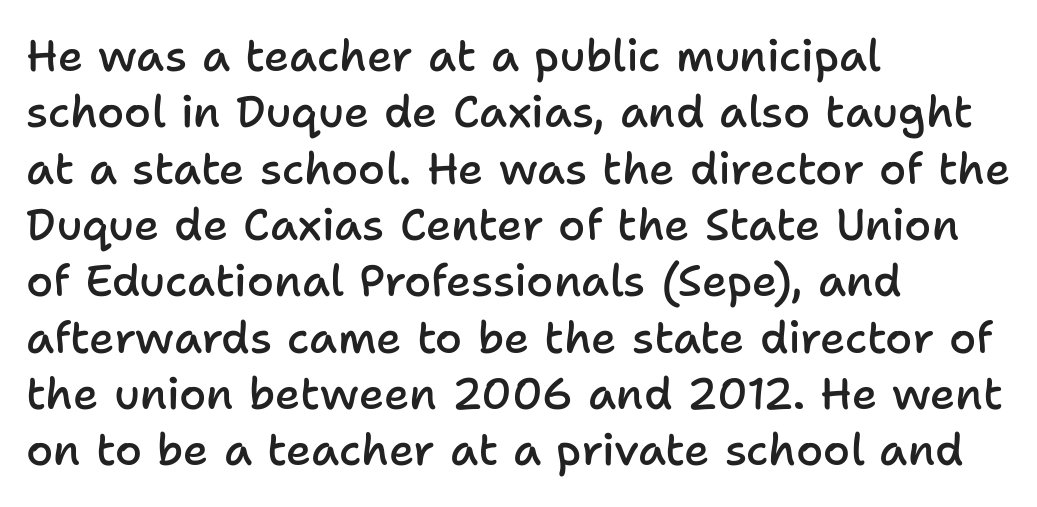
The image shows 44 px semibold sans-serif type, upright; set left-aligned, normal line spacing (1.28x), normal letter spacing, not underlined; low stroke contrast and a medium x-height.
